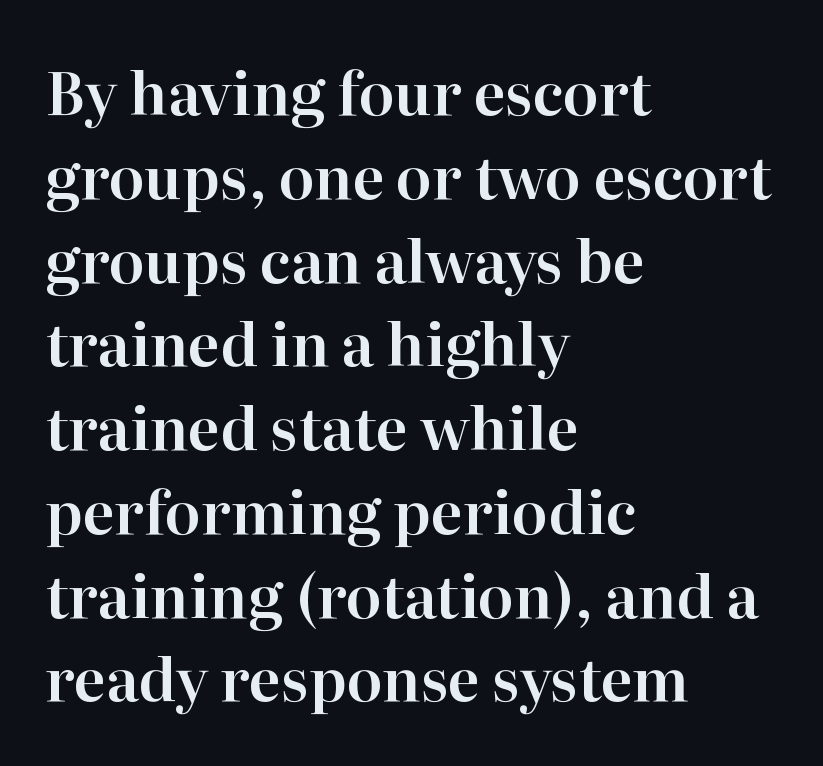
{"serif": "yes", "italic": "no", "width": "normal", "stroke_contrast": "high", "x_height": "medium", "monospaced": "no", "underline": "no", "align": "left", "line_spacing": "normal", "line_spacing_ratio": 1.42, "letter_spacing": "normal", "letter_spacing_em": 0.0, "glyph_px": 59}
